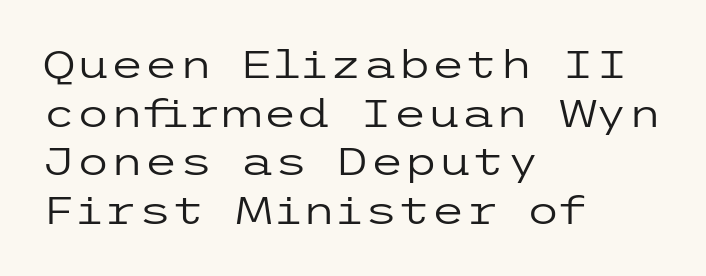
The image shows 39 px regular-weight, wide sans-serif type, upright; set left-aligned, normal line spacing (1.25x), normal letter spacing, not underlined; low stroke contrast and a medium x-height.
